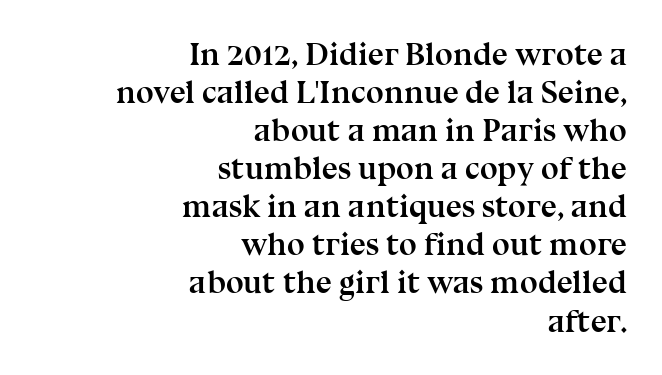
The image shows 32 px semibold serif type, upright; set right-aligned, line spacing 1.19x, normal letter spacing, not underlined; medium stroke contrast and a medium x-height.
